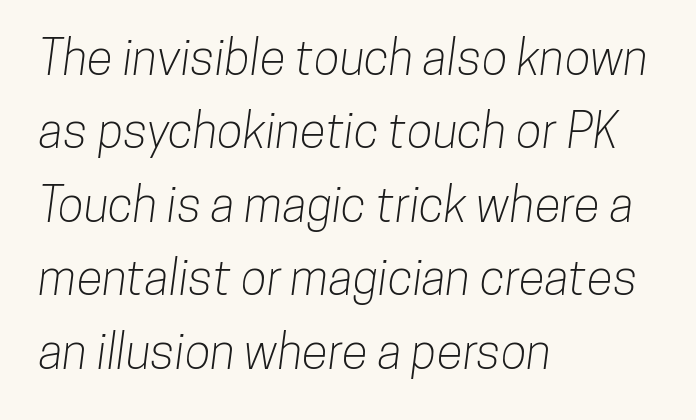
{"serif": "no", "width": "condensed", "stroke_contrast": "low", "x_height": "medium", "monospaced": "no", "underline": "no", "align": "left", "line_spacing": "normal", "line_spacing_ratio": 1.53, "letter_spacing": "normal", "letter_spacing_em": 0.0, "glyph_px": 48}
